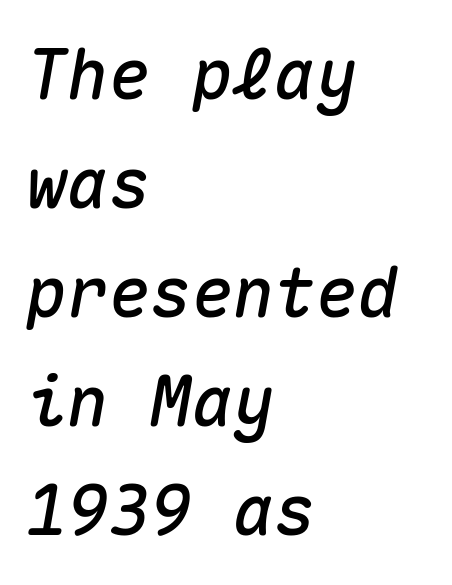
{"italic": "yes", "lean": "right", "slant_degrees": 10, "width": "normal", "stroke_contrast": "medium", "x_height": "medium", "monospaced": "yes", "underline": "no", "align": "left", "line_spacing": "normal", "line_spacing_ratio": 1.58, "letter_spacing": "normal", "letter_spacing_em": 0.0, "glyph_px": 69}
